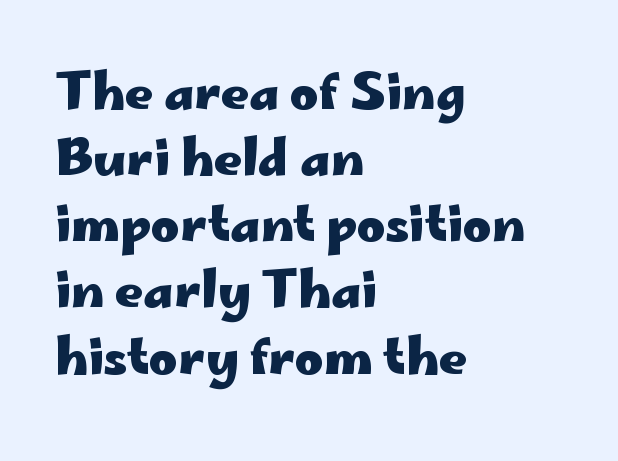
{"serif": "no", "italic": "no", "bold": "yes", "weight": "heavy", "width": "wide", "stroke_contrast": "low", "x_height": "small", "monospaced": "no", "underline": "no", "align": "left", "line_spacing": "normal", "line_spacing_ratio": 1.35, "letter_spacing": "normal", "letter_spacing_em": 0.0, "glyph_px": 49}
